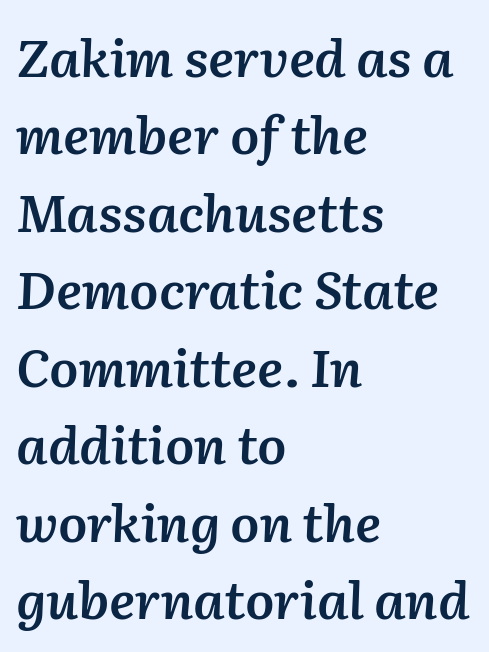
{"italic": "yes", "lean": "right", "slant_degrees": 2, "bold": "semi", "weight": "semibold", "width": "normal", "stroke_contrast": "medium", "x_height": "medium", "monospaced": "no", "underline": "no", "align": "left", "line_spacing": "normal", "line_spacing_ratio": 1.49, "letter_spacing": "normal", "letter_spacing_em": 0.0, "glyph_px": 52}
